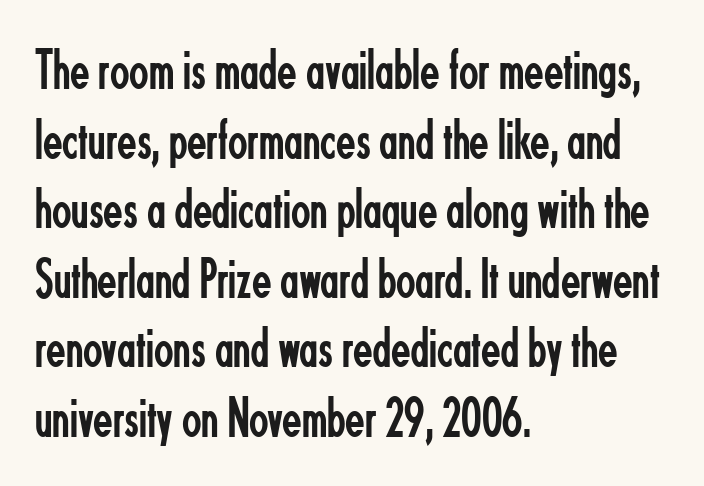
Q: Is the text bold? A: No.
Q: Is the text italic (slanted)? A: No, it is upright.
Q: Is the typeface a serif or a sans-serif typeface? A: Sans-serif.
Q: Is the text underlined? A: No.
Q: How is the paragraph aligned? A: Left-aligned.
Q: Is the spacing between letters normal or unusually wide? A: Normal.
Q: Width (condensed, normal, or wide)? A: Condensed.
Q: Stroke contrast? A: Low.
Q: x-height? A: Small.
Q: Monospaced? A: No.
